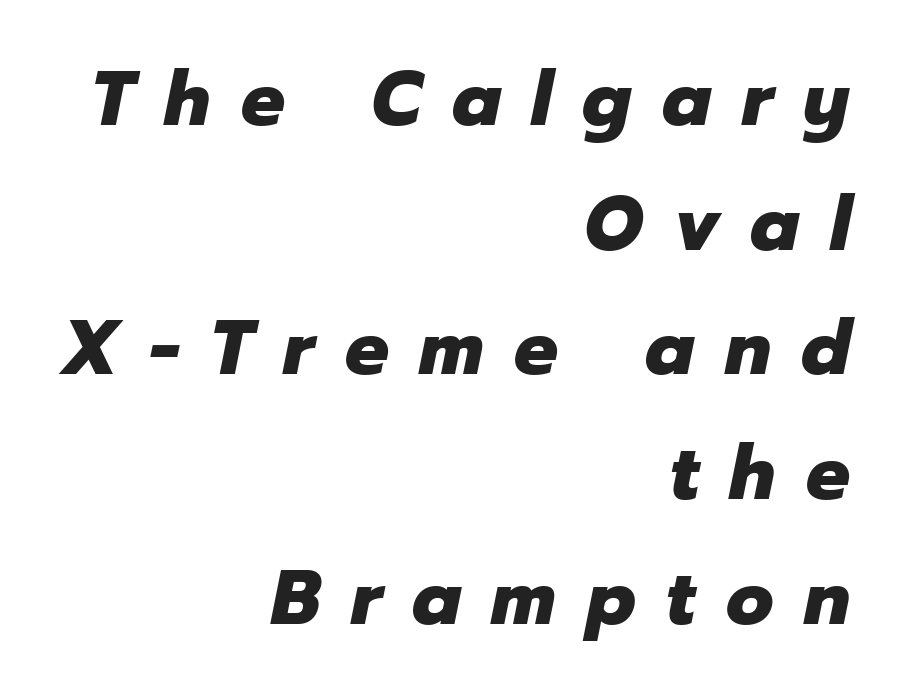
This rendering widens character spacing well past its baseline value. Varying glyph widths throughout — classic text-font behaviour. Vertical spacing — default. This is heavy type, rendered in bold. The paragraph has a hard right edge and a soft left edge. Would a proofreader flag this as italicized? Yes.
